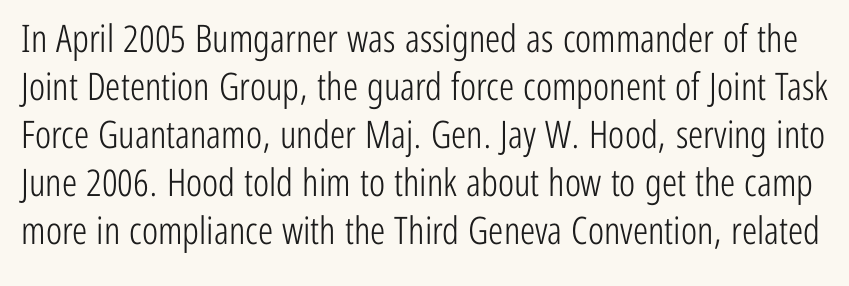
The line texture is even and compact thanks to regular tracking. The typography opts for an upright posture over an oblique one. The passage shown is typed in a proportional face where columns would drift. Serifs: no, the terminals of the letterforms are clean.
